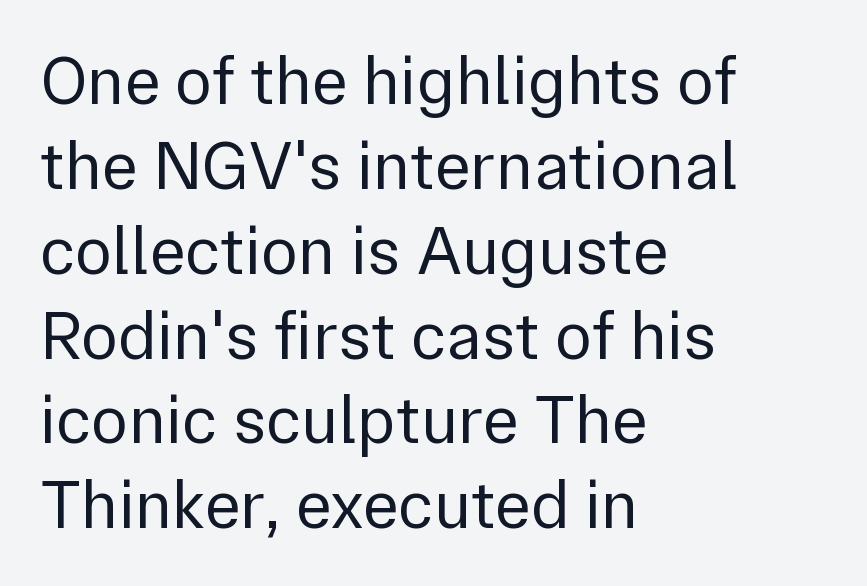
The image shows 69 px regular-weight sans-serif type, upright; set left-aligned, line spacing 1.23x, normal letter spacing, not underlined; low stroke contrast and a medium x-height.
